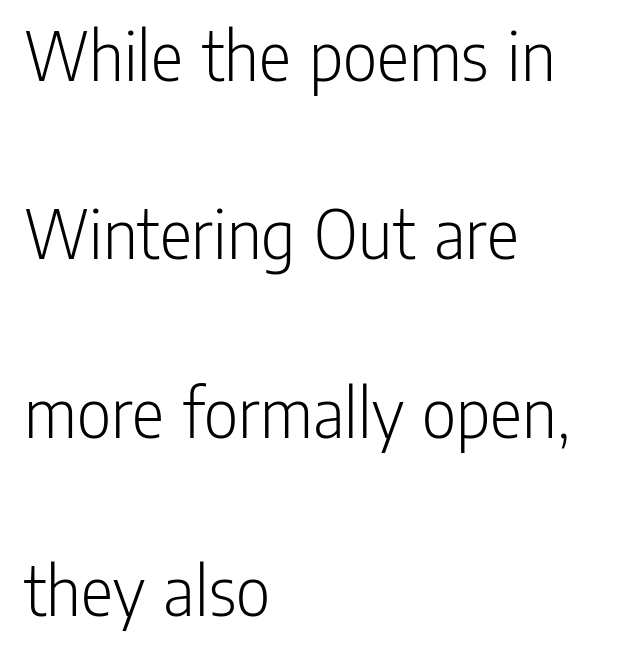
Q: Is the text bold? A: No.
Q: Is the text italic (slanted)? A: No, it is upright.
Q: Is the typeface a serif or a sans-serif typeface? A: Sans-serif.
Q: Is the text underlined? A: No.
Q: How is the paragraph aligned? A: Left-aligned.
Q: Is the spacing between letters normal or unusually wide? A: Normal.
Q: Is the spacing between lines tight, normal or loose? A: Loose.
Q: Width (condensed, normal, or wide)? A: Condensed.
Q: Stroke contrast? A: Low.
Q: x-height? A: Medium.
Q: Monospaced? A: No.
